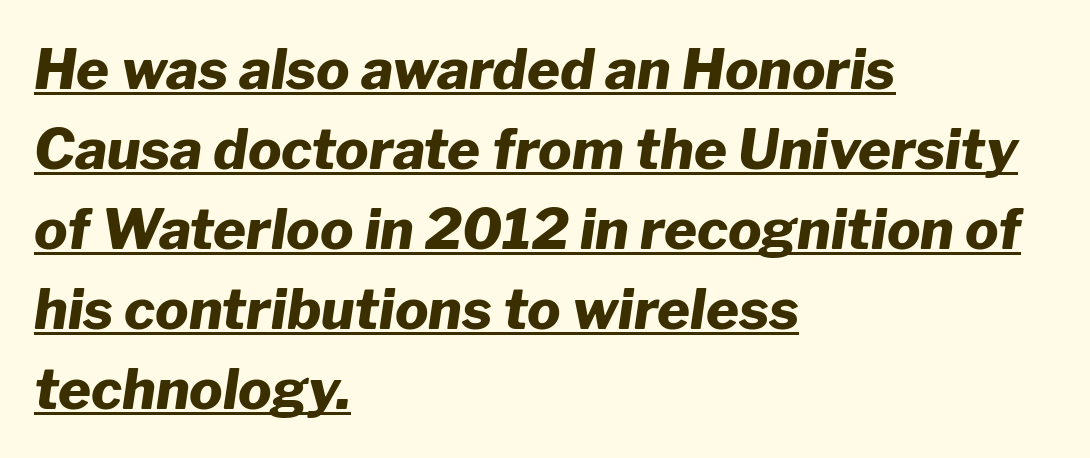
Q: Is the text bold? A: Yes.
Q: Is the text italic (slanted)? A: Yes, it leans right by about 8 degrees.
Q: Is the text underlined? A: Yes.
Q: How is the paragraph aligned? A: Left-aligned.
Q: Is the spacing between letters normal or unusually wide? A: Normal.
Q: Is the spacing between lines tight, normal or loose? A: Normal.
Q: Width (condensed, normal, or wide)? A: Normal.
Q: Stroke contrast? A: Low.
Q: x-height? A: Medium.
Q: Monospaced? A: No.
